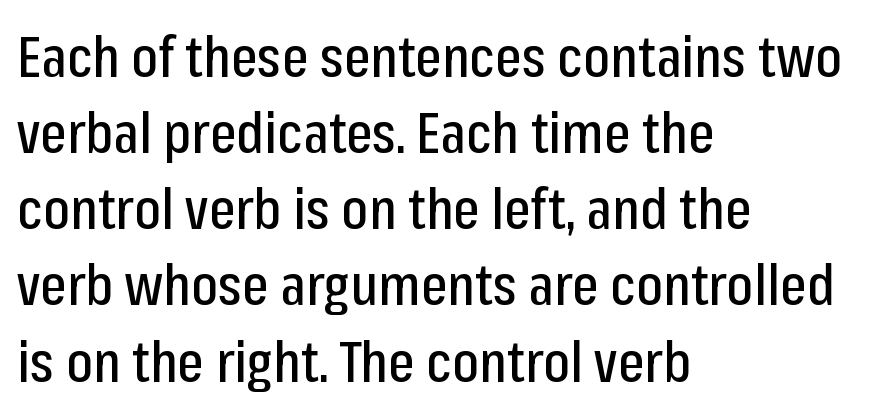
Q: Is the text italic (slanted)? A: No, it is upright.
Q: Is the typeface a serif or a sans-serif typeface? A: Sans-serif.
Q: Is the text underlined? A: No.
Q: How is the paragraph aligned? A: Left-aligned.
Q: Is the spacing between letters normal or unusually wide? A: Normal.
Q: Is the spacing between lines tight, normal or loose? A: Normal.
Q: Width (condensed, normal, or wide)? A: Condensed.
Q: Stroke contrast? A: Low.
Q: x-height? A: Medium.
Q: Monospaced? A: No.
